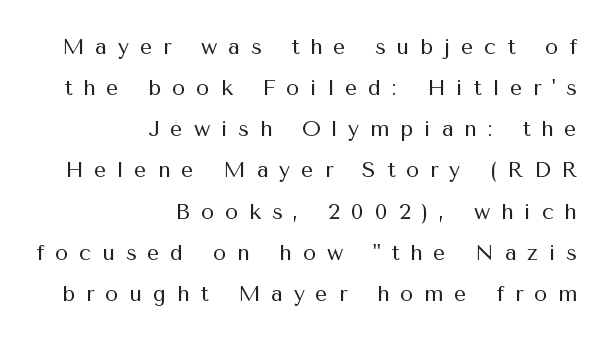
{"italic": "no", "bold": "no", "underline": "no", "align": "right", "line_spacing_ratio": 1.87, "letter_spacing": "wide", "letter_spacing_em": 0.49, "glyph_px": 22}
